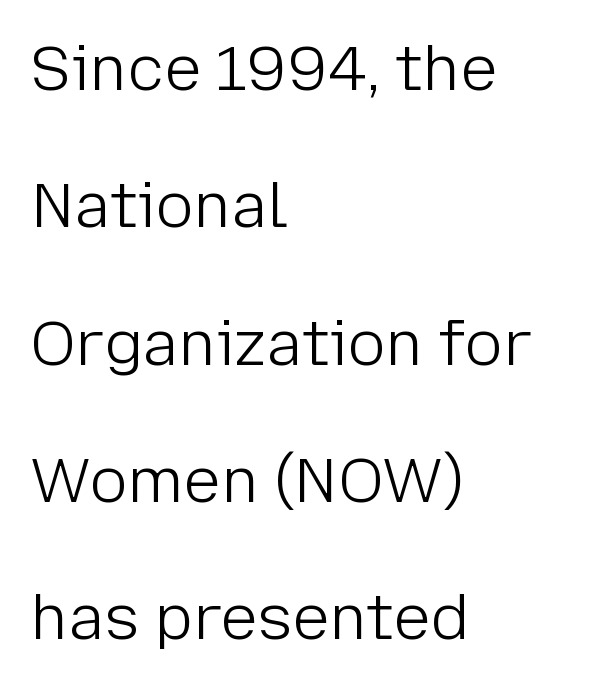
The image shows 63 px light sans-serif type, upright; set left-aligned, loose line spacing (2.18x), normal letter spacing, not underlined; low stroke contrast and a medium x-height.
